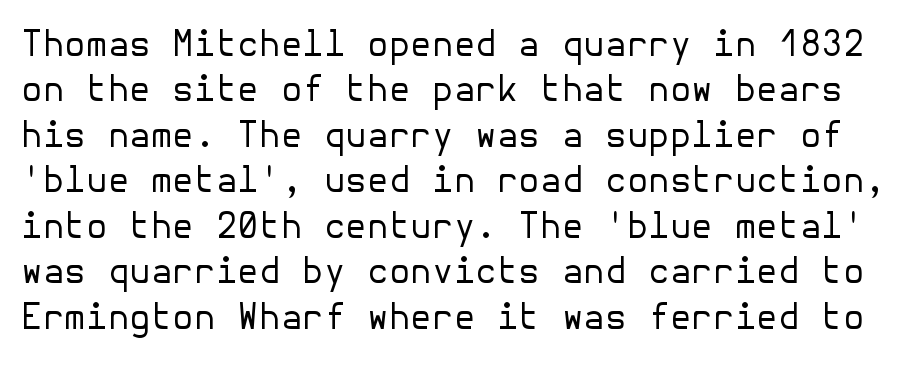
The type sits square on the baseline with zero lean. Compared with a typical body face, this is equally light or lighter still. Letterform terminals end flat and unadorned throughout the passage. Has an underline been added? It has not. The horizontal fit of the characters is conventional and even. If you measured baseline to baseline, you'd find a middling distance.
